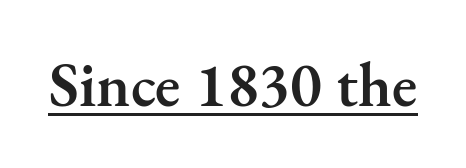
A typesetter would label this face a serif. Heft: intermediate — a semibold. Quick note: underline on. Varying glyph widths throughout — classic text-font behaviour.
